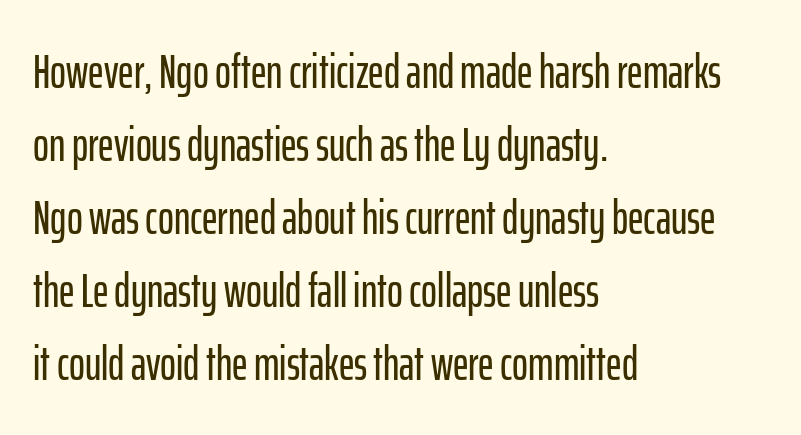
{"serif": "no", "italic": "no", "width": "condensed", "stroke_contrast": "low", "x_height": "medium", "monospaced": "no", "underline": "no", "align": "left", "line_spacing": "normal", "line_spacing_ratio": 1.52, "letter_spacing": "normal", "letter_spacing_em": 0.0, "glyph_px": 48}
